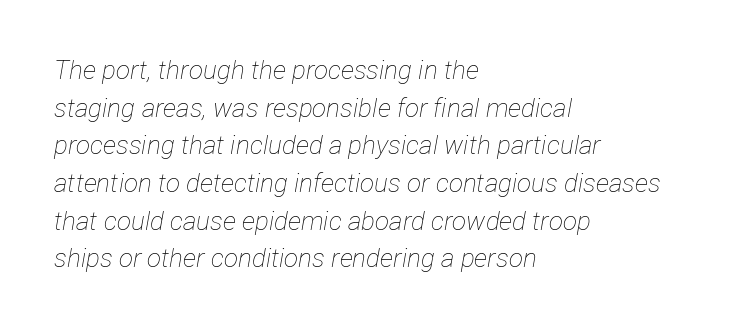
{"italic": "yes", "lean": "right", "slant_degrees": 12, "bold": "no", "underline": "no", "align": "left", "line_spacing": "normal", "line_spacing_ratio": 1.45, "letter_spacing": "normal", "letter_spacing_em": 0.0, "glyph_px": 26}
